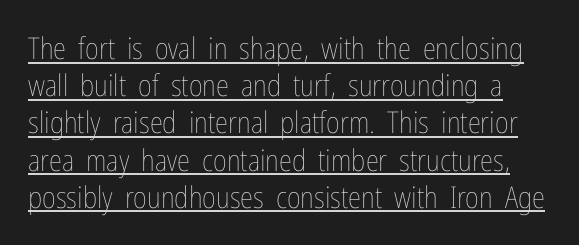
Q: Is the text bold? A: No.
Q: Is the text italic (slanted)? A: No, it is upright.
Q: Is the text underlined? A: Yes.
Q: Is the spacing between letters normal or unusually wide? A: Normal.
Q: Width (condensed, normal, or wide)? A: Condensed.
Q: Stroke contrast? A: Low.
Q: x-height? A: Medium.
Q: Monospaced? A: No.
